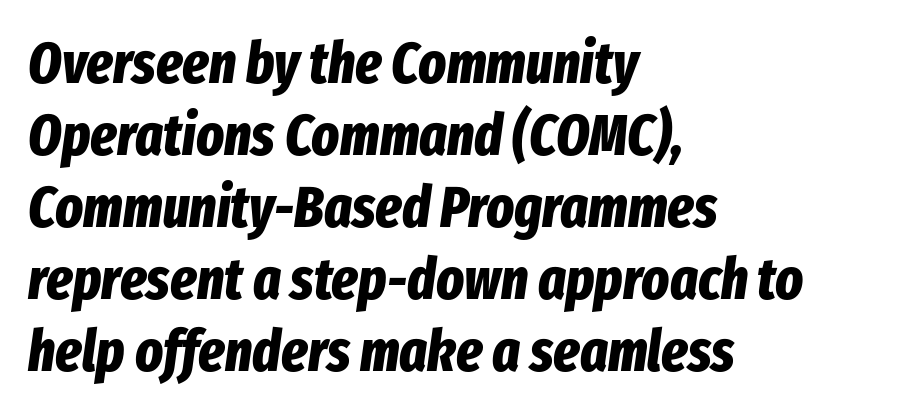
The image shows 58 px bold, condensed type, italic (leaning right); set left-aligned, line spacing 1.24x, normal letter spacing, not underlined; low stroke contrast and a medium x-height.
